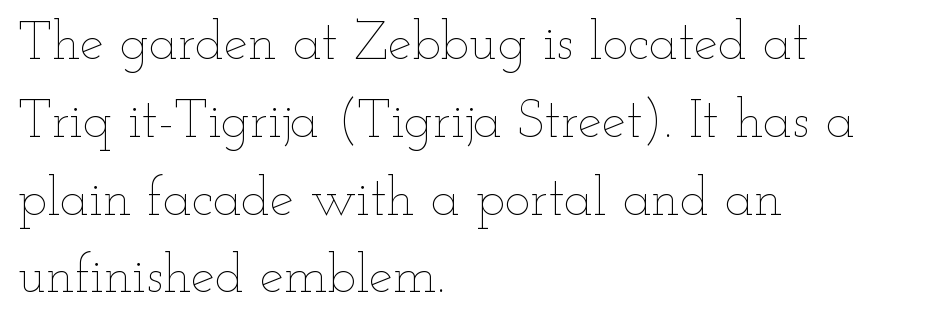
The image shows 54 px thin, wide type, upright; set left-aligned, normal line spacing (1.44x), normal letter spacing, not underlined; low stroke contrast and a small x-height.
